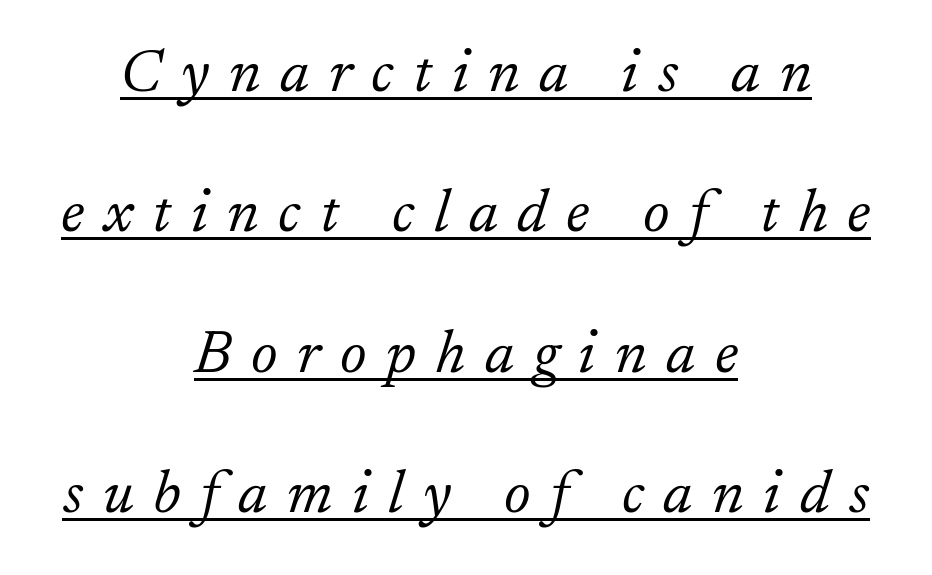
The image shows 61 px light serif type, italic (leaning right); set centered, loose line spacing (2.3x), unusually wide letter spacing (+0.32 em), underlined; low stroke contrast and a small x-height.
